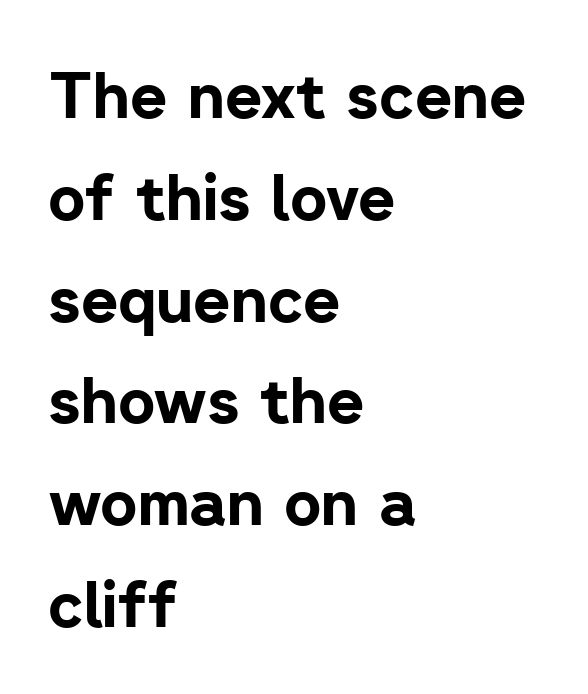
The image shows 64 px bold sans-serif type, upright; set left-aligned, normal line spacing (1.59x), normal letter spacing, not underlined; low stroke contrast and a medium x-height.
